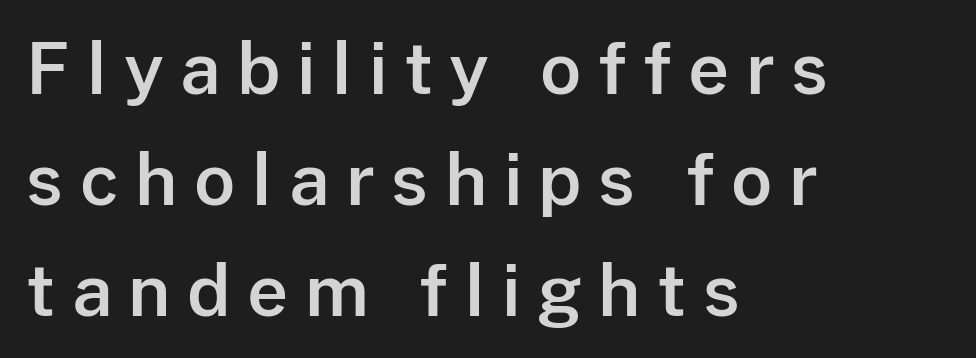
Rendered with straight, roman letterforms. A typesetter would call this leading conventional body-copy spacing. Observe the absence of serifs on each vertical stroke in this sample. The passage shown is typed in a proportional face where columns would drift.
